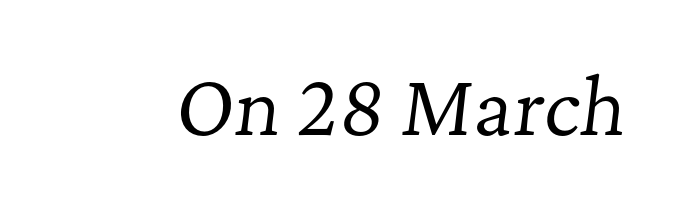
{"serif": "yes", "italic": "yes", "lean": "right", "slant_degrees": 7, "bold": "no", "weight": "regular", "width": "normal", "stroke_contrast": "low", "x_height": "medium", "monospaced": "no", "underline": "no", "letter_spacing": "normal", "letter_spacing_em": 0.0, "glyph_px": 75}
